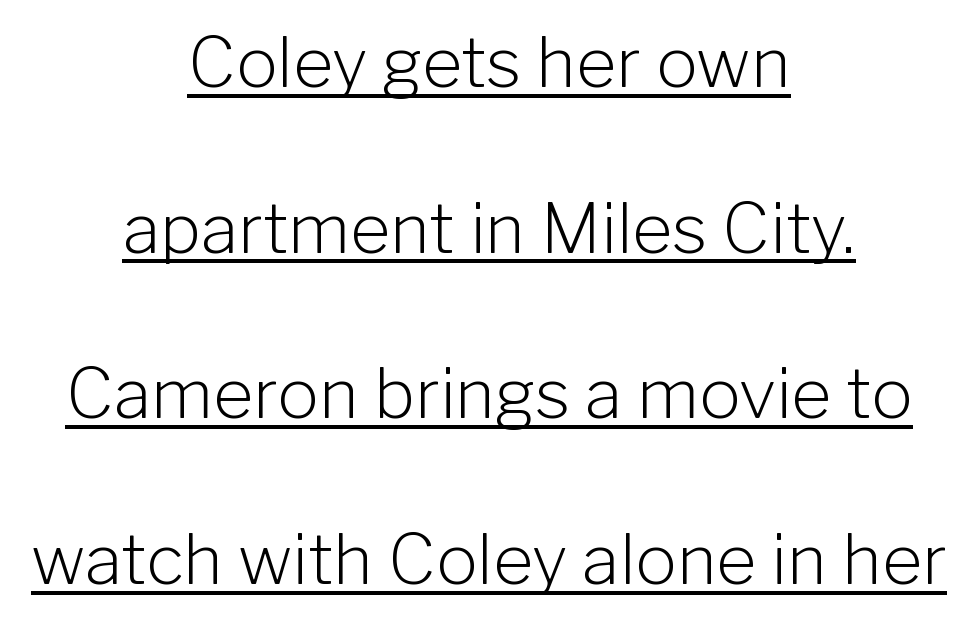
The image shows 69 px light sans-serif type, upright; set centered, loose line spacing (2.4x), normal letter spacing, underlined; low stroke contrast and a medium x-height.
